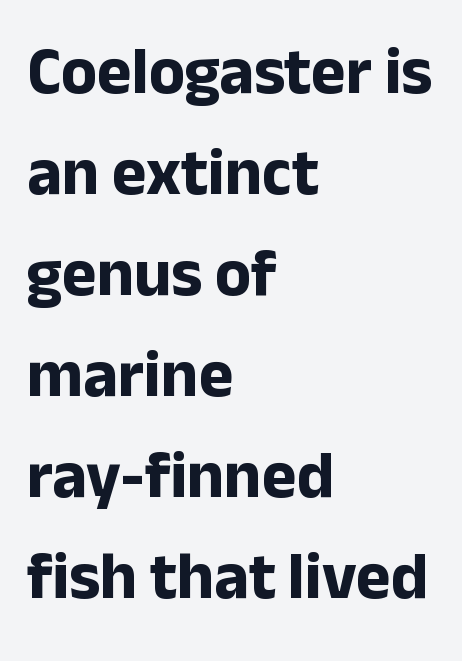
{"serif": "no", "italic": "no", "bold": "yes", "weight": "bold", "width": "normal", "stroke_contrast": "low", "x_height": "medium", "monospaced": "no", "underline": "no", "align": "left", "line_spacing": "normal", "line_spacing_ratio": 1.53, "letter_spacing": "normal", "letter_spacing_em": 0.0, "glyph_px": 66}
